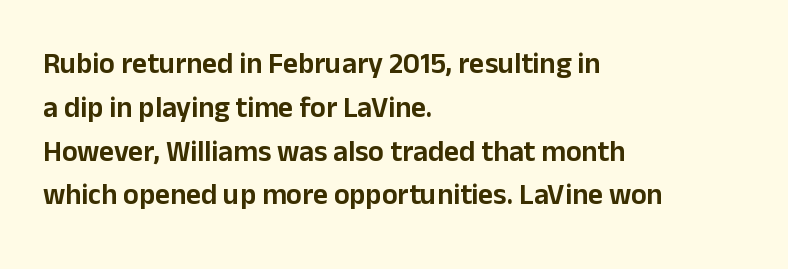
Q: Is the text italic (slanted)? A: No, it is upright.
Q: Is the typeface a serif or a sans-serif typeface? A: Sans-serif.
Q: Is the text underlined? A: No.
Q: How is the paragraph aligned? A: Left-aligned.
Q: Is the spacing between letters normal or unusually wide? A: Normal.
Q: Is the spacing between lines tight, normal or loose? A: Normal.
Q: Width (condensed, normal, or wide)? A: Normal.
Q: Stroke contrast? A: Low.
Q: x-height? A: Medium.
Q: Monospaced? A: No.
